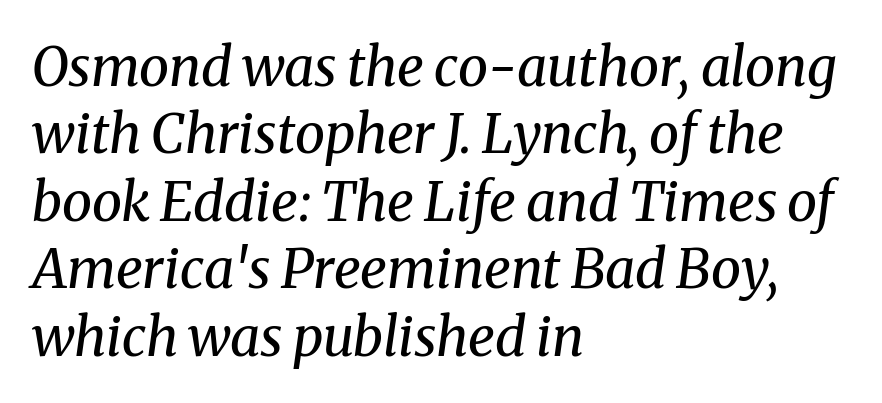
The image shows 54 px regular-weight serif type, italic (leaning right); set left-aligned, normal line spacing (1.25x), normal letter spacing, not underlined; medium stroke contrast and a medium x-height.
